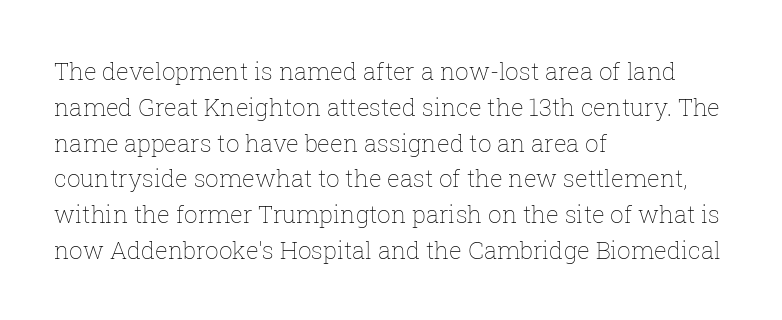
Q: Is the text bold? A: No.
Q: Is the text italic (slanted)? A: No, it is upright.
Q: Is the text underlined? A: No.
Q: How is the paragraph aligned? A: Left-aligned.
Q: Is the spacing between letters normal or unusually wide? A: Normal.
Q: Is the spacing between lines tight, normal or loose? A: Normal.
